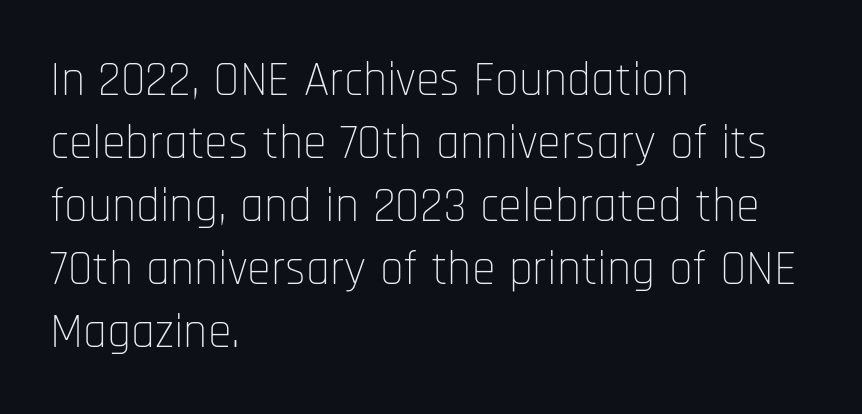
The image shows 48 px thin, condensed sans-serif type, upright; set left-aligned, normal line spacing (1.31x), normal letter spacing, not underlined; low stroke contrast and a large x-height.
